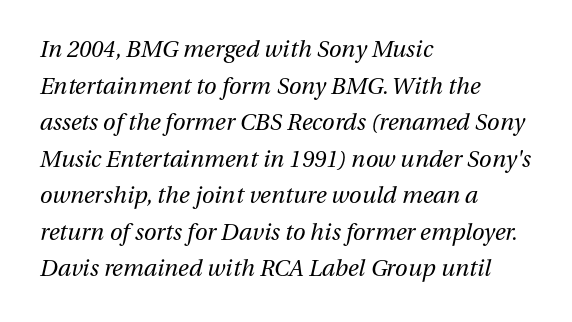
The image shows 23 px text type, italic (leaning right); set left-aligned, normal line spacing (1.59x), normal letter spacing, not underlined.
